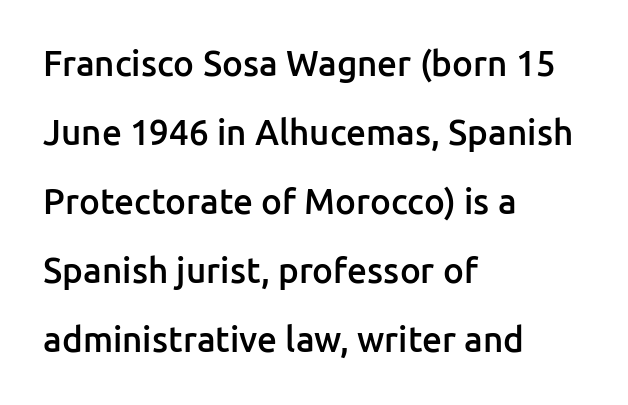
A sans-serif font was chosen for this passage. In terms of letterspacing, this is plain default setting. Weight check: semibold — heavier than regular, not quite bold. Check under the words: just untouched page. Each letter keeps its own natural width here, so spacing adapts to shape. The specimen reads as upright at a glance.
